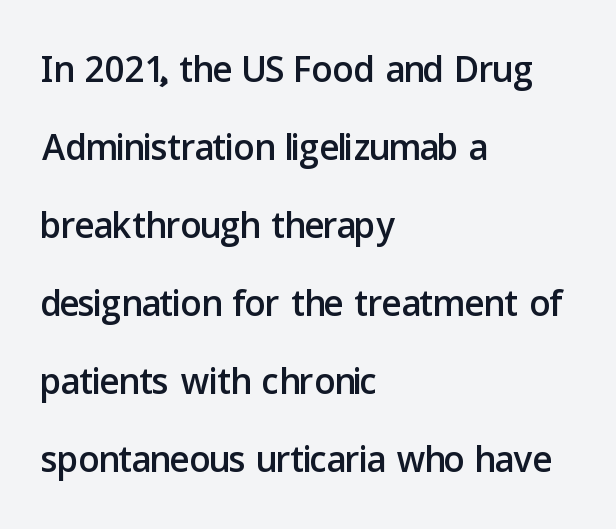
{"serif": "no", "italic": "no", "width": "normal", "stroke_contrast": "low", "x_height": "medium", "monospaced": "no", "underline": "no", "align": "left", "line_spacing": "normal", "line_spacing_ratio": 1.5, "letter_spacing": "normal", "letter_spacing_em": 0.0, "glyph_px": 52}
